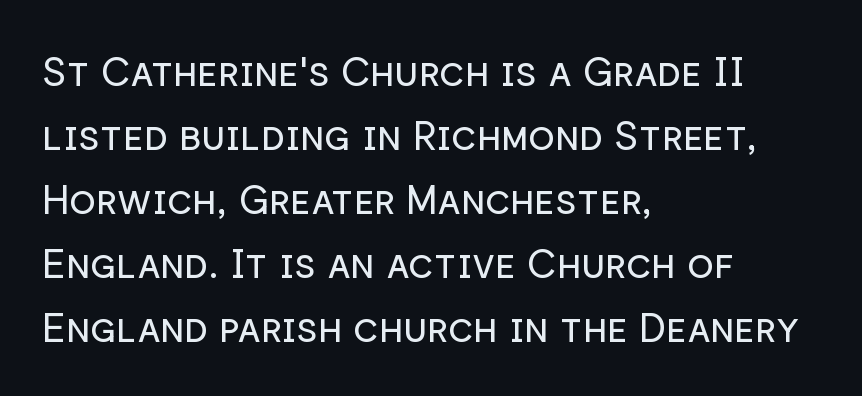
{"serif": "no", "italic": "no", "bold": "no", "weight": "regular", "width": "normal", "stroke_contrast": "low", "x_height": "medium", "monospaced": "no", "underline": "no", "align": "left", "line_spacing": "normal", "line_spacing_ratio": 1.6, "letter_spacing": "normal", "letter_spacing_em": 0.0, "glyph_px": 40}
